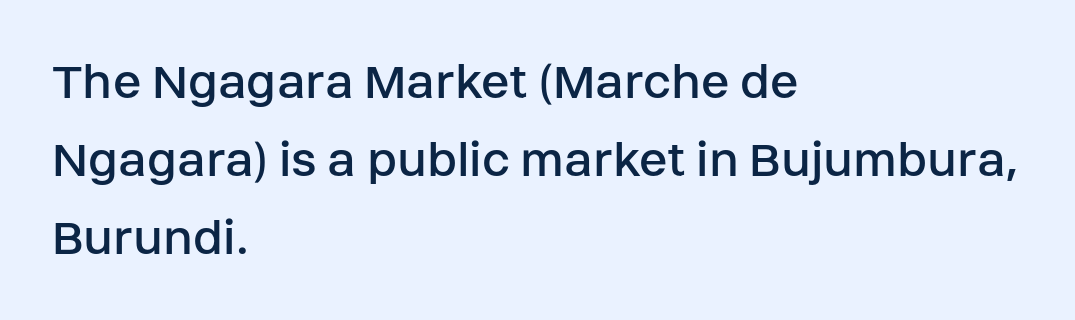
{"serif": "no", "italic": "no", "bold": "no", "weight": "regular", "width": "normal", "stroke_contrast": "low", "x_height": "large", "monospaced": "no", "underline": "no", "align": "left", "line_spacing": "normal", "line_spacing_ratio": 1.47, "letter_spacing": "normal", "letter_spacing_em": 0.0, "glyph_px": 53}
